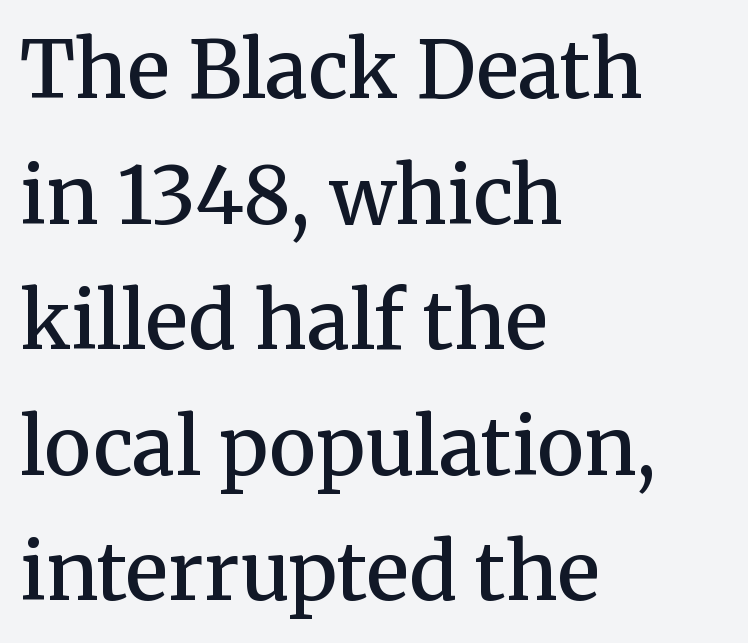
The image shows 79 px semibold serif type, upright; set left-aligned, normal line spacing (1.59x), normal letter spacing, not underlined; medium stroke contrast and a medium x-height.
